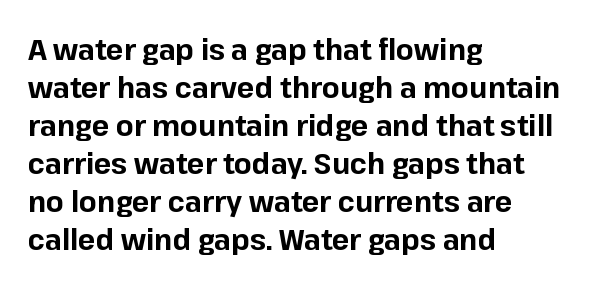
{"serif": "no", "italic": "no", "bold": "yes", "weight": "bold", "width": "normal", "stroke_contrast": "low", "x_height": "medium", "monospaced": "no", "underline": "no", "align": "left", "line_spacing": "normal", "line_spacing_ratio": 1.31, "letter_spacing": "normal", "letter_spacing_em": 0.0, "glyph_px": 29}
